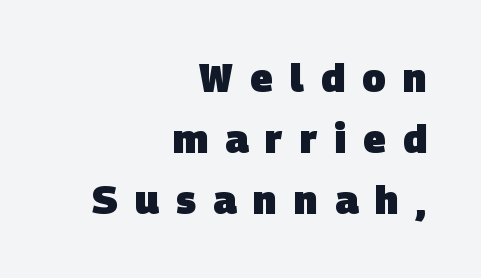
Look at the bottom of the vertical strokes: they stop flat, with no serifs. Glyph-to-glyph distance is far greater than everyday printed text. Just letters on the line, the space beneath them empty. A full-strength bold gives these letters their thick strokes. Compared with a flush-left layout, this one pins lines to the opposite, right side. Honestly, the row spacing looks completely unremarkable.
